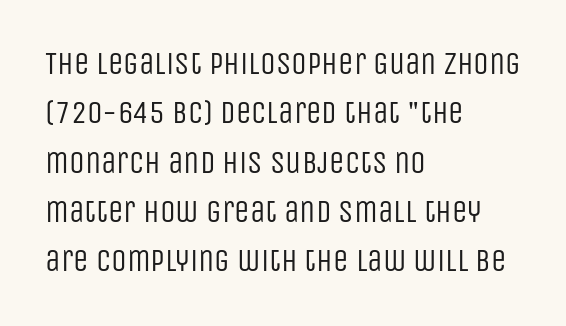
The image shows 31 px regular-weight, condensed sans-serif type, upright; set left-aligned, normal line spacing (1.59x), normal letter spacing, not underlined; low stroke contrast and a large x-height.
